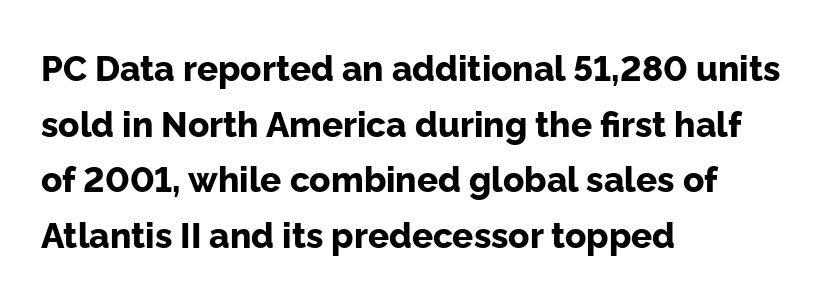
{"serif": "no", "italic": "no", "bold": "yes", "weight": "bold", "width": "normal", "stroke_contrast": "low", "x_height": "medium", "monospaced": "no", "underline": "no", "align": "left", "line_spacing": "normal", "line_spacing_ratio": 1.59, "letter_spacing": "normal", "letter_spacing_em": 0.0, "glyph_px": 35}
